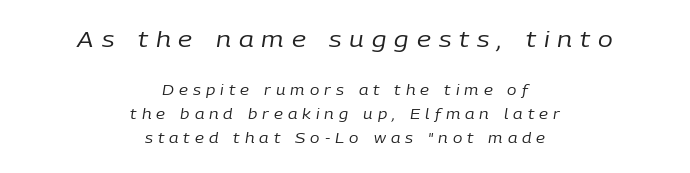
The image shows 22 px text type, italic (leaning right); set centered, line spacing 1.73x, unusually wide letter spacing (+0.36 em), not underlined; the first (top) block is 1.57x larger.
